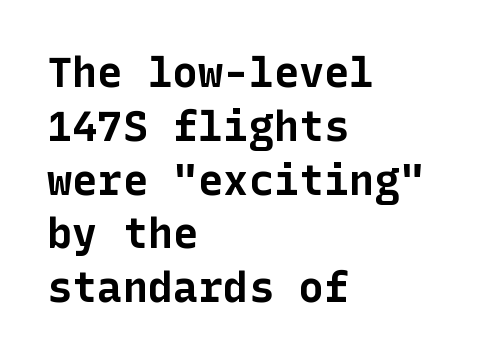
Unlike italic type, these characters show no tilt at all. A bare baseline throughout the passage. Leftover space on each line is placed entirely after the last word. These lines keep a tight, regular rhythm from letter to letter. Chunky letters — that's bold for sure. Interline gaps are of average width in this sample.
